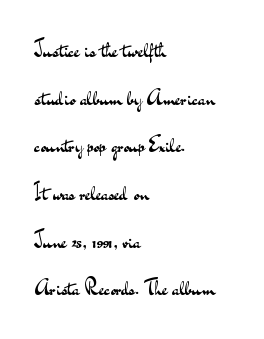
Airy leading. Anything drawn beneath the words? Only blank space. This rendering leaves character spacing at its baseline value. Does the copy run flush right? No — it runs flush left.
